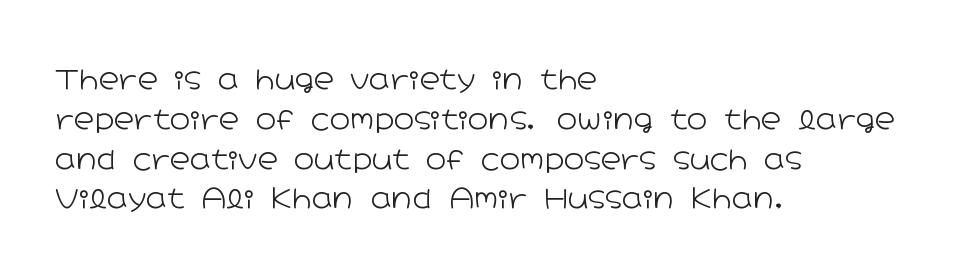
{"serif": "no", "italic": "no", "bold": "no", "weight": "light", "width": "wide", "stroke_contrast": "low", "x_height": "medium", "monospaced": "no", "underline": "no", "align": "left", "line_spacing": "normal", "line_spacing_ratio": 1.42, "letter_spacing": "normal", "letter_spacing_em": 0.0, "glyph_px": 28}
